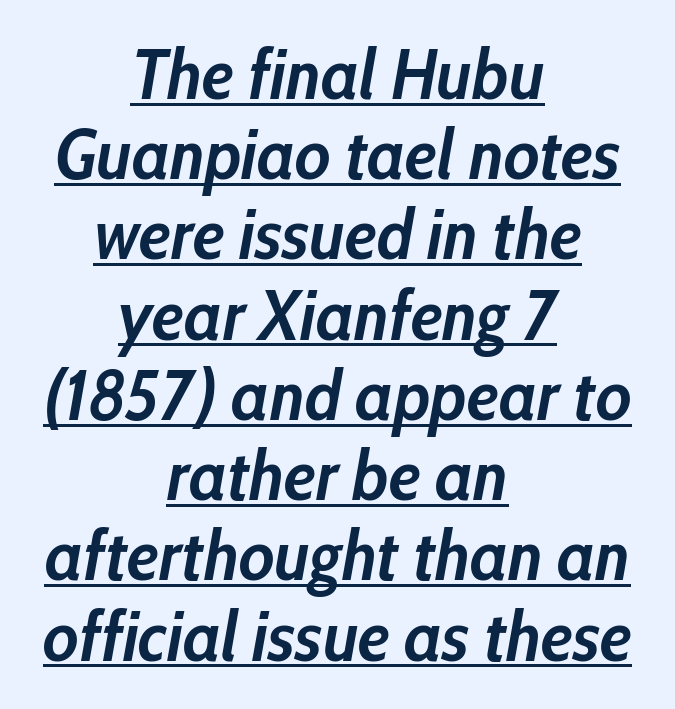
Varying glyph widths throughout — classic text-font behaviour. One-word summary of the alignment: center. The line-height multiplier appears low, near solid setting. The lettering is marked with a stroke running underneath it. Posture: slanted.
